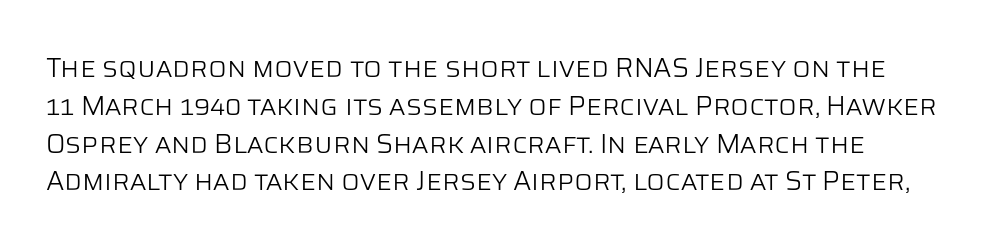
Q: Is the text bold? A: No.
Q: Is the text italic (slanted)? A: No, it is upright.
Q: Is the text underlined? A: No.
Q: Is the spacing between letters normal or unusually wide? A: Normal.
Q: Is the spacing between lines tight, normal or loose? A: Normal.
